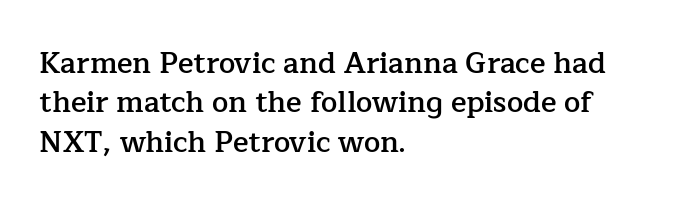
{"serif": "yes", "italic": "no", "bold": "semi", "weight": "semibold", "width": "normal", "stroke_contrast": "low", "x_height": "medium", "monospaced": "no", "underline": "no", "align": "left", "line_spacing": "normal", "line_spacing_ratio": 1.36, "letter_spacing": "normal", "letter_spacing_em": 0.0, "glyph_px": 29}
